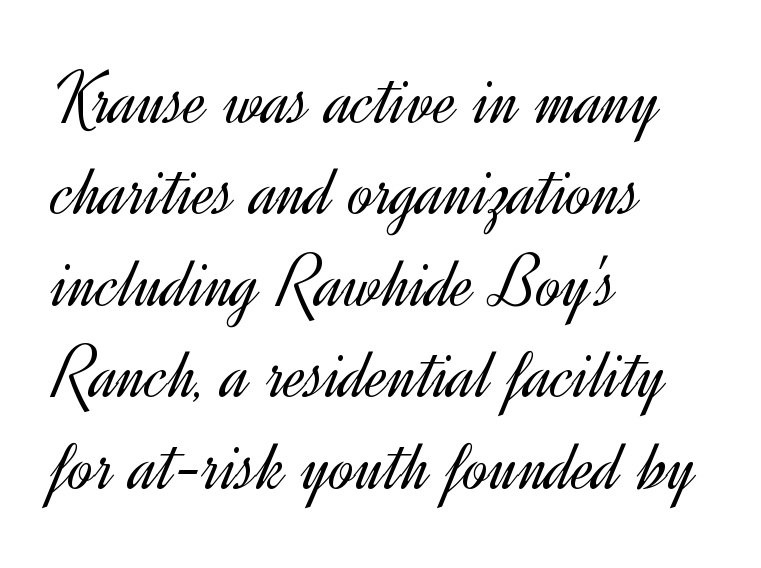
Q: Is the text bold? A: No.
Q: Is the text italic (slanted)? A: Yes.
Q: Is the typeface a serif or a sans-serif typeface? A: Sans-serif.
Q: Is the text underlined? A: No.
Q: How is the paragraph aligned? A: Left-aligned.
Q: Is the spacing between letters normal or unusually wide? A: Normal.
Q: Width (condensed, normal, or wide)? A: Normal.
Q: x-height? A: Small.
Q: Monospaced? A: No.
